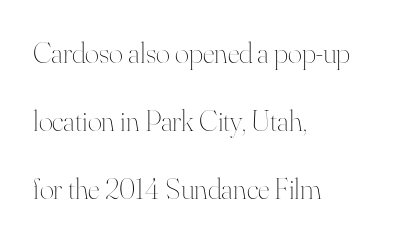
The image shows 30 px thin type, upright; set left-aligned, loose line spacing (2.26x), normal letter spacing, not underlined; high stroke contrast and a small x-height.
